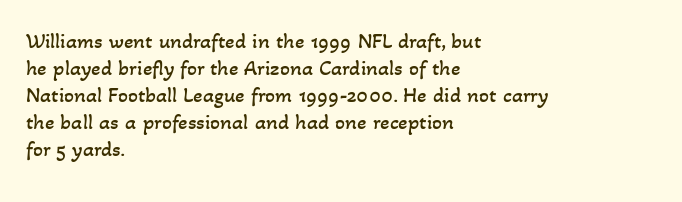
{"bold": "no", "underline": "no", "align": "left", "line_spacing_ratio": 1.23, "letter_spacing": "normal", "letter_spacing_em": 0.0, "glyph_px": 22}
